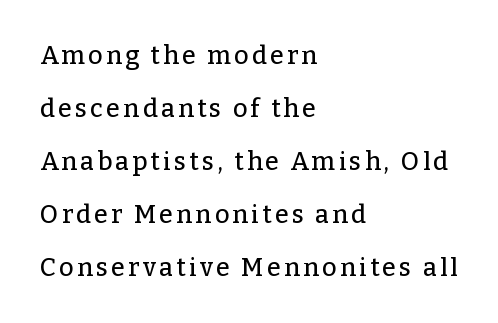
Successive baselines arrive slowly, with a big drop between each. The area under the type is left untouched. A roman cut, with each character standing at attention. A classic flush-left, rag-right setting is used for this passage.
